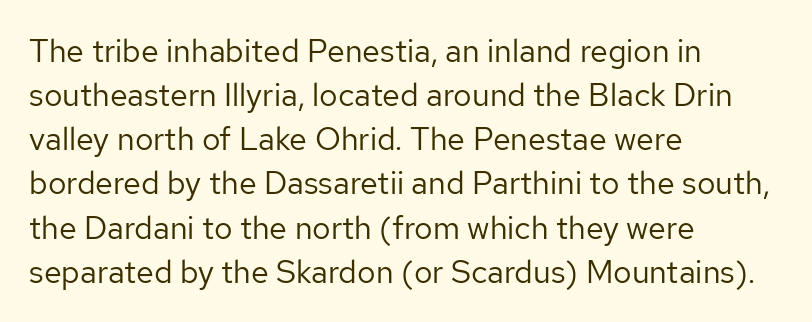
Words appear dense and cohesive because spacing is normal. Bold? No — there's no thickening of the strokes. Ordinary non-slanted type is in use. A typesetter would call this leading conventional body-copy spacing. The passage shown is typed in a proportional face where columns would drift. Type style note: lacks serifs.
